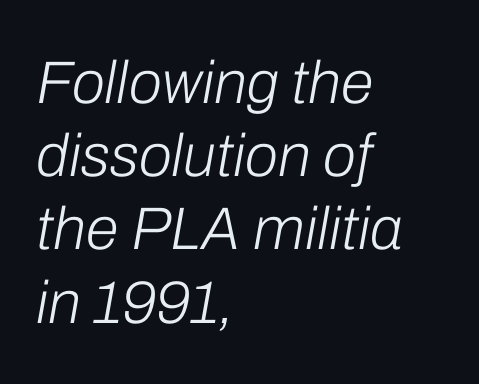
The image shows 60 px light type, italic (leaning right); set left-aligned, line spacing 1.22x, normal letter spacing, not underlined; low stroke contrast and a medium x-height.
